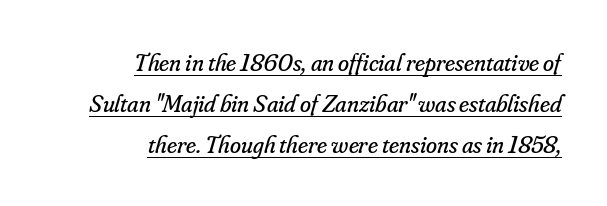
Q: Is the text bold? A: No.
Q: Is the text italic (slanted)? A: Yes, it leans right by about 16 degrees.
Q: Is the text underlined? A: Yes.
Q: How is the paragraph aligned? A: Right-aligned.
Q: Is the spacing between letters normal or unusually wide? A: Normal.
Q: Is the spacing between lines tight, normal or loose? A: Normal.
